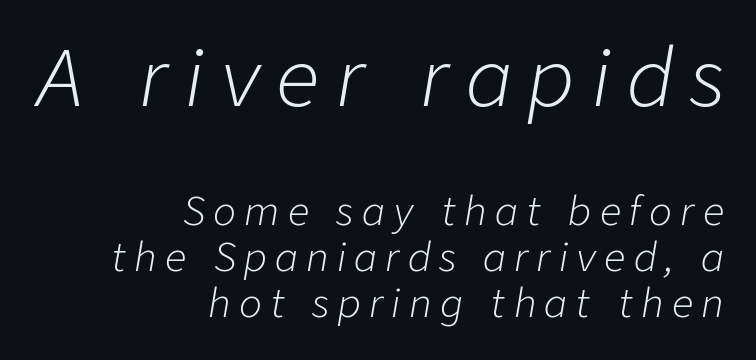
{"italic": "yes", "lean": "right", "slant_degrees": 9, "bold": "no", "weight": "light", "width": "normal", "stroke_contrast": "low", "x_height": "medium", "monospaced": "no", "underline": "no", "align": "right", "line_spacing_ratio": 1.22, "letter_spacing": "wide", "letter_spacing_em": 0.22, "larger_block": "first", "size_ratio": 2.03, "glyph_px": 77}
